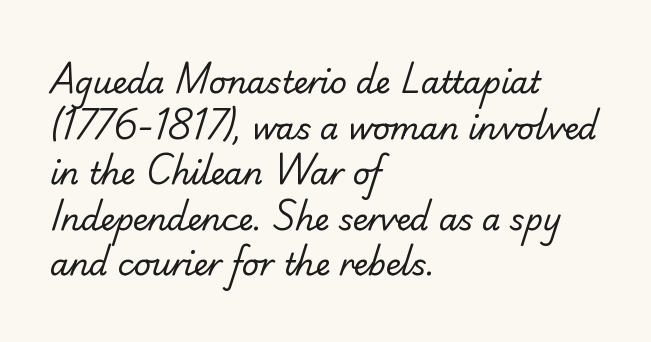
Q: Is the text bold? A: No.
Q: Is the typeface a serif or a sans-serif typeface? A: Sans-serif.
Q: Is the text underlined? A: No.
Q: How is the paragraph aligned? A: Left-aligned.
Q: Is the spacing between letters normal or unusually wide? A: Normal.
Q: Is the spacing between lines tight, normal or loose? A: Normal.
Q: Width (condensed, normal, or wide)? A: Normal.
Q: Stroke contrast? A: Low.
Q: x-height? A: Small.
Q: Monospaced? A: No.
